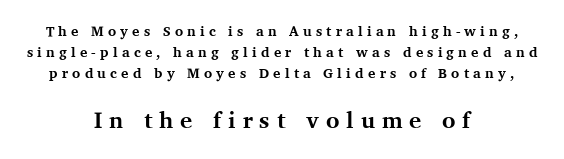
Q: Is the text bold? A: Yes.
Q: Is the text italic (slanted)? A: No, it is upright.
Q: Is the text underlined? A: No.
Q: How is the paragraph aligned? A: Centered.
Q: Is the spacing between letters normal or unusually wide? A: Unusually wide.
Q: Is the spacing between lines tight, normal or loose? A: Normal.
Q: Which block of text is set in a larger size, the first (top) or the second (bottom)? A: The second (bottom) one.
